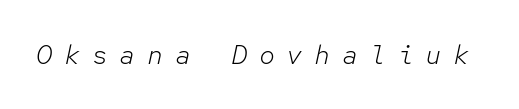
The image shows 27 px text type, italic (leaning right); set unusually wide letter spacing (+0.43 em), not underlined.
